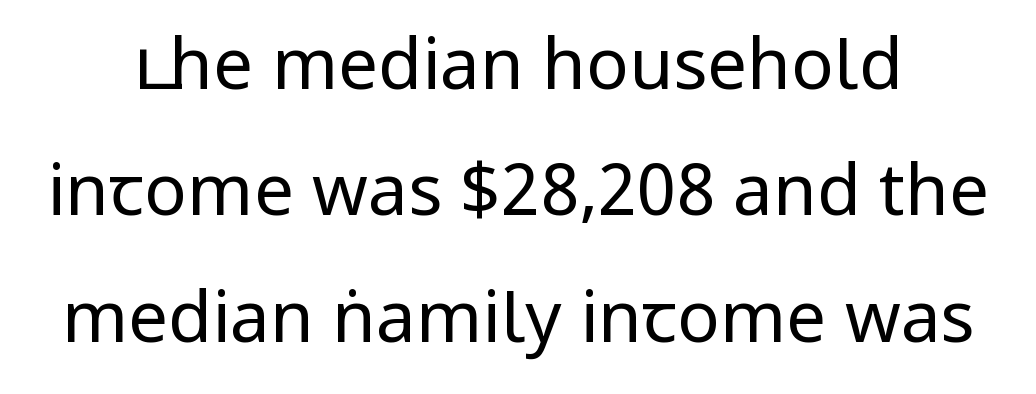
{"serif": "no", "italic": "no", "bold": "no", "weight": "regular", "width": "condensed", "stroke_contrast": "low", "x_height": "large", "monospaced": "no", "underline": "no", "line_spacing_ratio": 1.78, "letter_spacing": "normal", "letter_spacing_em": 0.0, "glyph_px": 71}
